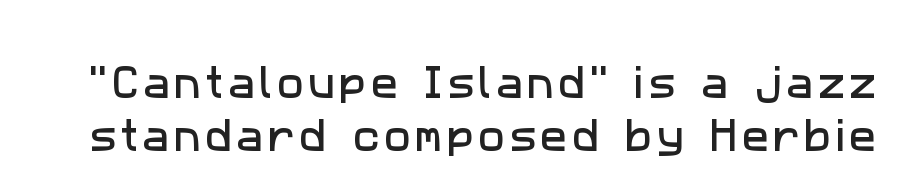
The line-height multiplier appears to be the usual default. Observe the absence of serifs on each vertical stroke in this sample. The baseline area is clear. A typesetter would call this proportional, since set widths differ per character.
